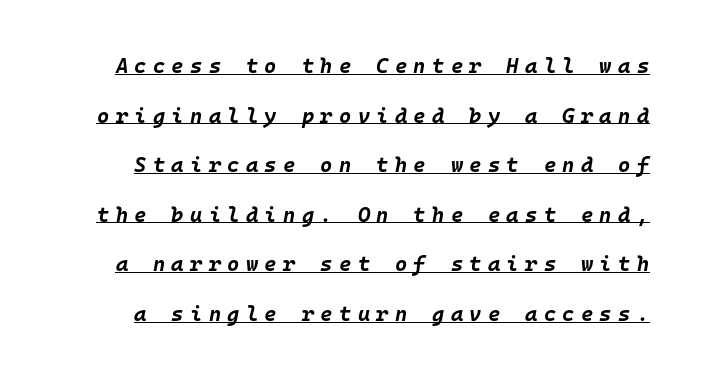
The image shows 21 px bold type, italic (leaning right); set loose line spacing (2.36x), unusually wide letter spacing (+0.3 em), underlined.
